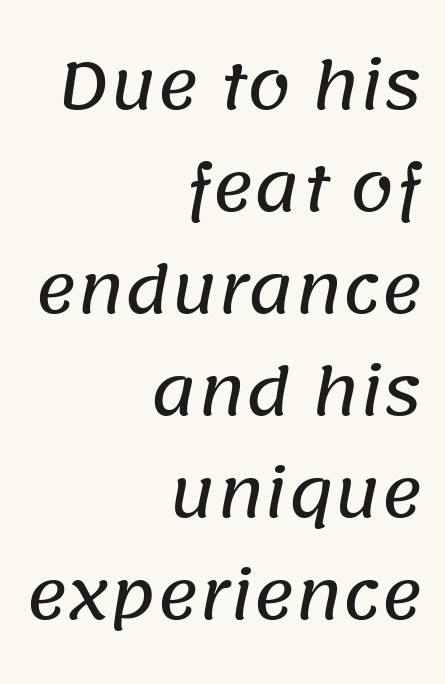
Nope, no serifs anywhere on these letters. These lines are set flush right with a ragged left edge. The zone under the glyphs is completely vacant. The letters advance in unequal steps, a hallmark of proportional type.
